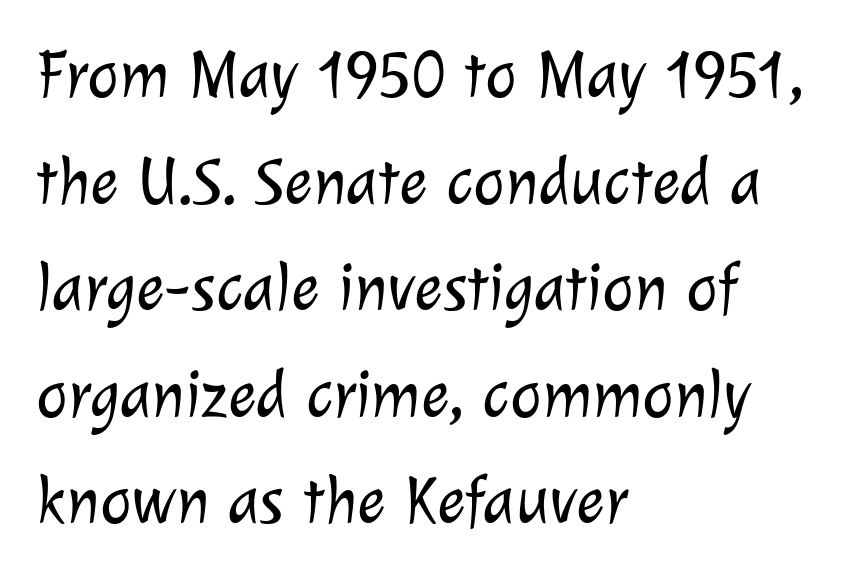
Observe the ordinary spacing: letters are neighbours, not strangers. These lines are set flush left with a ragged right edge. Leading: standard. In terms of letterform style, serifs are entirely absent. The strip under each line holds only bare page.
